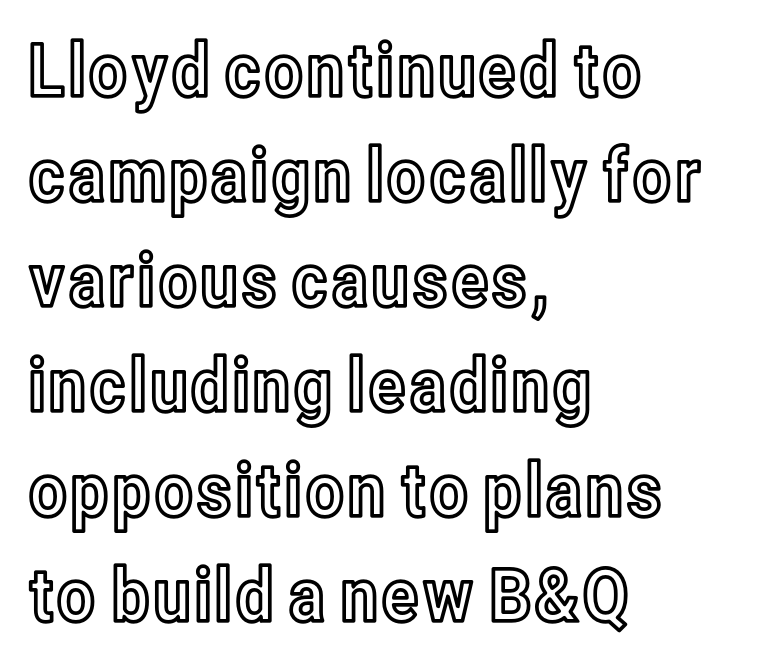
The image shows 74 px condensed type, upright; set left-aligned, normal line spacing (1.42x), normal letter spacing, not underlined; a medium x-height.
